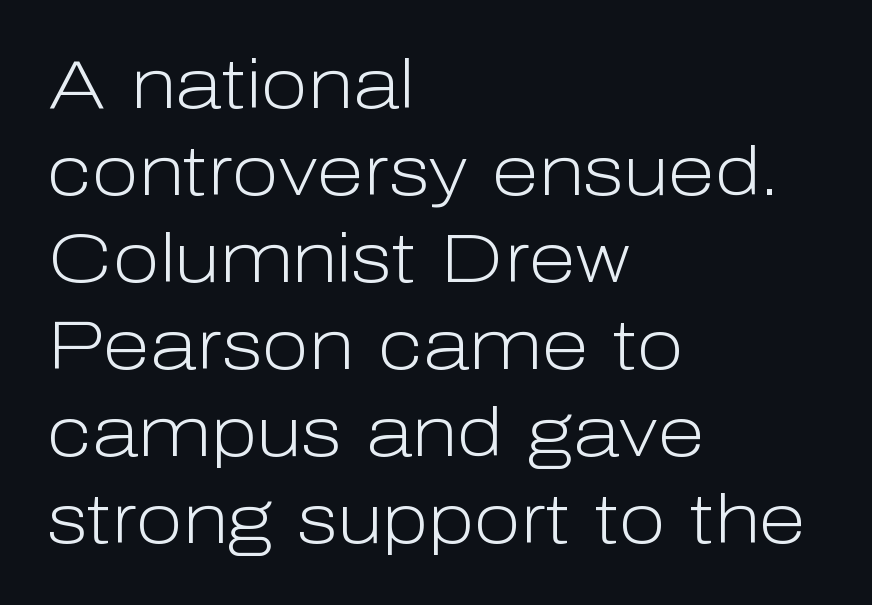
The image shows 69 px light sans-serif type, upright; set left-aligned, normal line spacing (1.26x), normal letter spacing, not underlined; low stroke contrast and a medium x-height.
